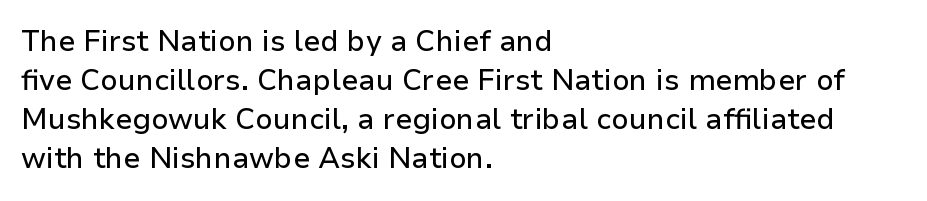
{"serif": "no", "italic": "no", "width": "normal", "stroke_contrast": "low", "x_height": "medium", "monospaced": "no", "underline": "no", "align": "left", "line_spacing": "normal", "line_spacing_ratio": 1.35, "letter_spacing": "normal", "letter_spacing_em": 0.0, "glyph_px": 29}
